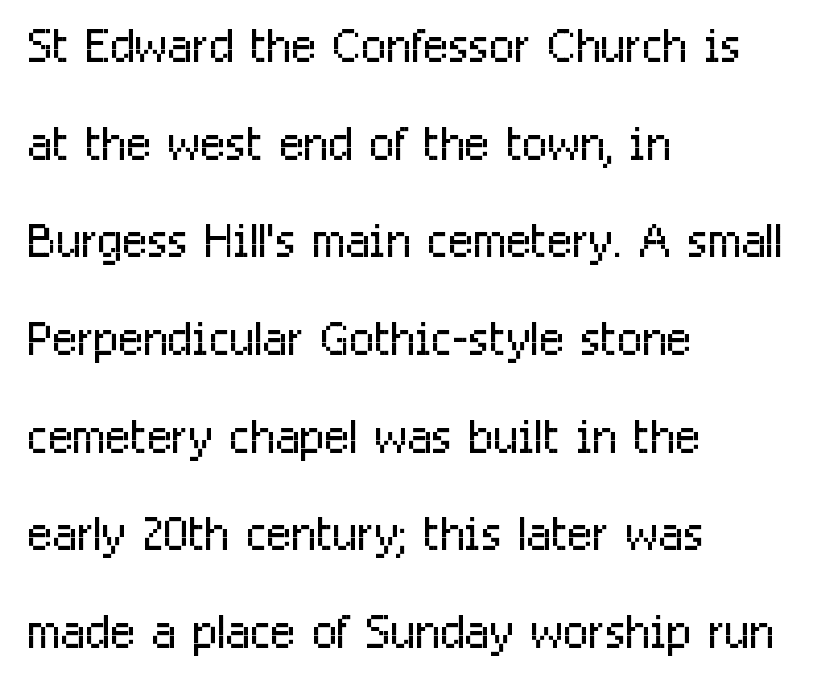
Q: Is the text bold? A: No.
Q: Is the text italic (slanted)? A: No, it is upright.
Q: Is the typeface a serif or a sans-serif typeface? A: Sans-serif.
Q: Is the text underlined? A: No.
Q: How is the paragraph aligned? A: Left-aligned.
Q: Is the spacing between letters normal or unusually wide? A: Normal.
Q: Is the spacing between lines tight, normal or loose? A: Normal.
Q: Width (condensed, normal, or wide)? A: Condensed.
Q: Stroke contrast? A: Low.
Q: x-height? A: Medium.
Q: Monospaced? A: No.
